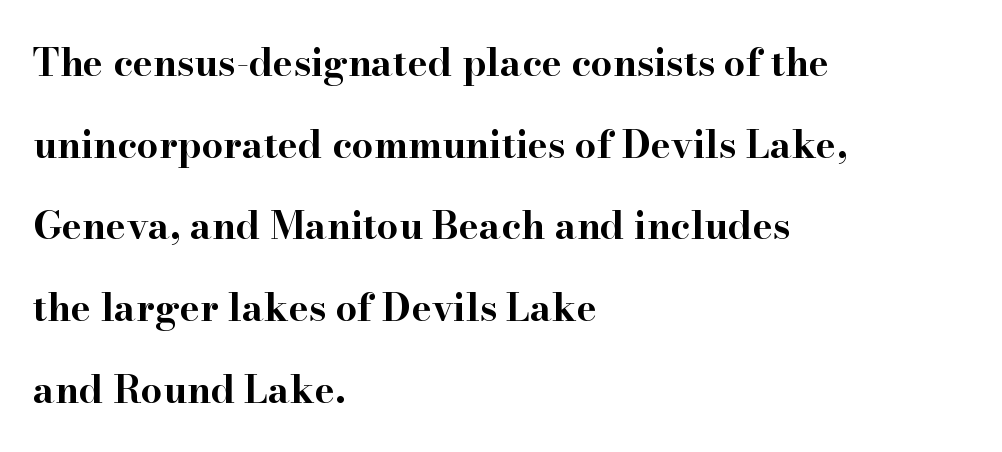
{"serif": "yes", "italic": "no", "bold": "yes", "weight": "bold", "width": "wide", "stroke_contrast": "high", "x_height": "small", "monospaced": "no", "underline": "no", "align": "left", "line_spacing": "loose", "line_spacing_ratio": 2.15, "letter_spacing": "normal", "letter_spacing_em": 0.0, "glyph_px": 38}
